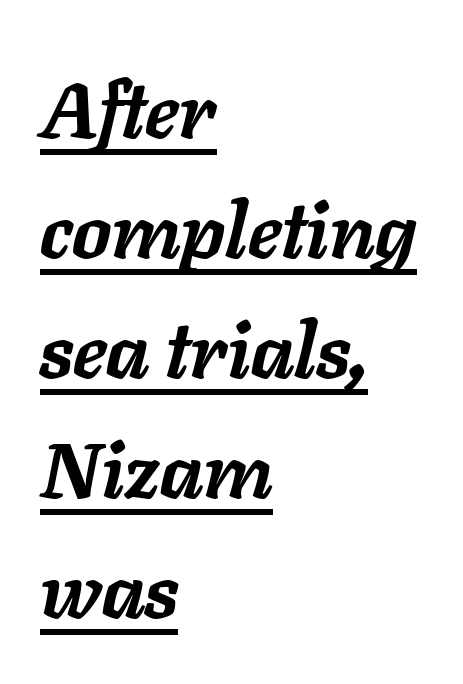
The rendering uses natural spacing where letterforms have individual widths. Caption: bold face, heavy strokes. Short and long lines alike share a common starting point at left. A rule runs beneath these lines of type.
